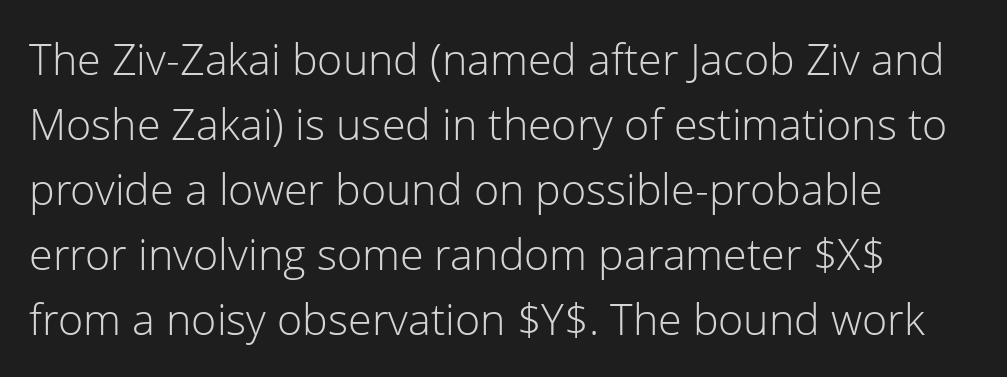
Q: Is the text bold? A: No.
Q: Is the text italic (slanted)? A: No, it is upright.
Q: Is the typeface a serif or a sans-serif typeface? A: Sans-serif.
Q: Is the text underlined? A: No.
Q: How is the paragraph aligned? A: Left-aligned.
Q: Is the spacing between letters normal or unusually wide? A: Normal.
Q: Is the spacing between lines tight, normal or loose? A: Normal.
Q: Width (condensed, normal, or wide)? A: Normal.
Q: Stroke contrast? A: Low.
Q: x-height? A: Medium.
Q: Monospaced? A: No.
